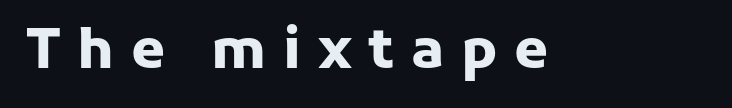
The image shows 55 px heavy sans-serif type, upright; set unusually wide letter spacing (+0.3 em), not underlined; low stroke contrast and a medium x-height.
